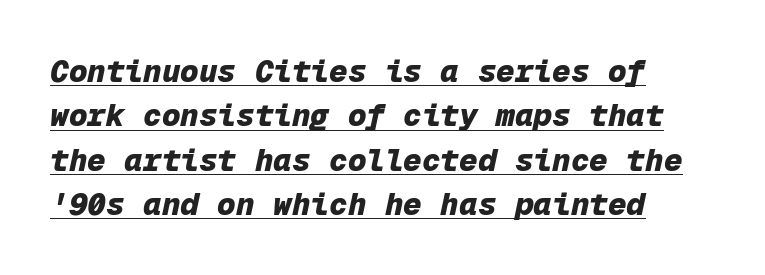
Leading matches the norm, producing a regular column. The glyphs are accompanied by a horizontal stroke just below them. Notice how thick the strokes are: this is what a full bold looks like. Inter-character spacing is left at the font's built-in metrics. Italic: yes, the glyphs are oblique.
